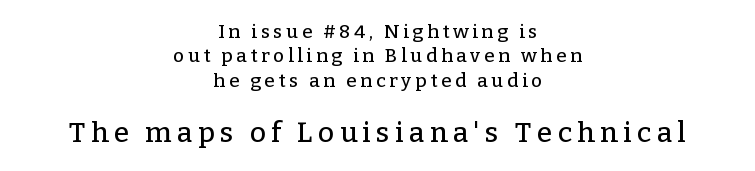
Q: Is the text italic (slanted)? A: No, it is upright.
Q: Is the typeface a serif or a sans-serif typeface? A: Serif.
Q: Is the text underlined? A: No.
Q: How is the paragraph aligned? A: Centered.
Q: Is the spacing between lines tight, normal or loose? A: Normal.
Q: Which block of text is set in a larger size, the first (top) or the second (bottom)? A: The second (bottom) one.
Q: Width (condensed, normal, or wide)? A: Normal.
Q: Stroke contrast? A: Low.
Q: x-height? A: Medium.
Q: Monospaced? A: No.
